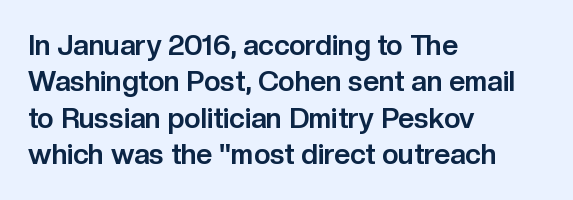
Has an underline been added? It has not. There is no visible air inserted between adjacent glyphs. The ragged edge is on the right, which tells us the setting is flush left. Look at the stroke-to-counter ratio: heavy, a bold. A sans-serif font was chosen for this passage.
